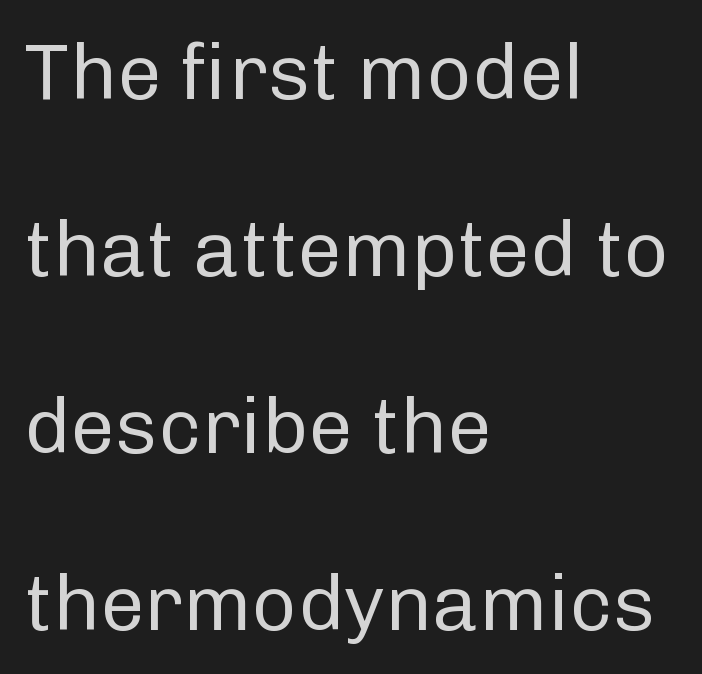
{"serif": "no", "italic": "no", "bold": "no", "weight": "regular", "width": "normal", "stroke_contrast": "low", "x_height": "medium", "monospaced": "no", "underline": "no", "align": "left", "line_spacing": "loose", "line_spacing_ratio": 2.24, "letter_spacing": "normal", "letter_spacing_em": 0.0, "glyph_px": 79}
